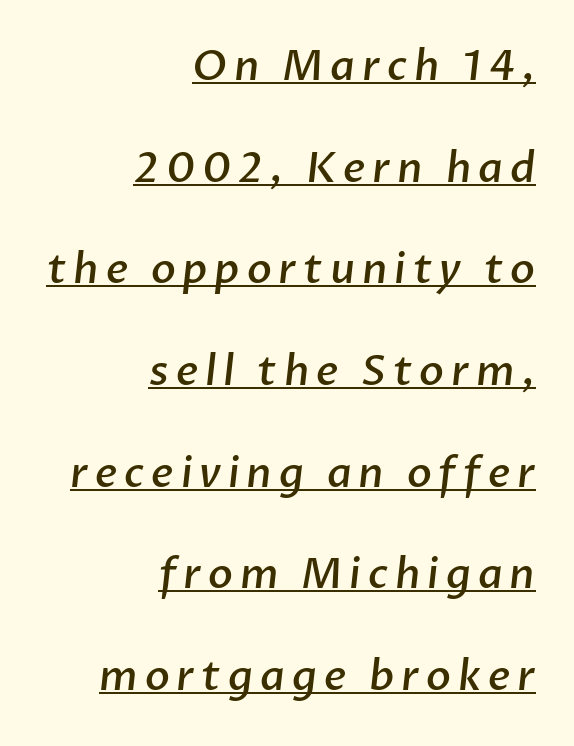
The image shows 41 px semibold sans-serif type; set right-aligned, loose line spacing (2.48x), underlined; low stroke contrast and a medium x-height.
